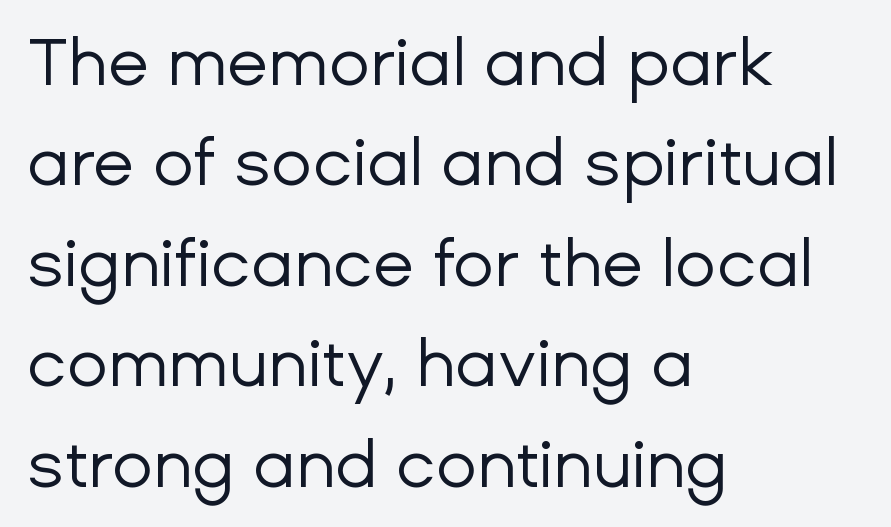
Q: Is the text bold? A: No.
Q: Is the text italic (slanted)? A: No, it is upright.
Q: Is the typeface a serif or a sans-serif typeface? A: Sans-serif.
Q: Is the text underlined? A: No.
Q: How is the paragraph aligned? A: Left-aligned.
Q: Is the spacing between letters normal or unusually wide? A: Normal.
Q: Is the spacing between lines tight, normal or loose? A: Normal.
Q: Width (condensed, normal, or wide)? A: Normal.
Q: Stroke contrast? A: Low.
Q: x-height? A: Medium.
Q: Monospaced? A: No.
